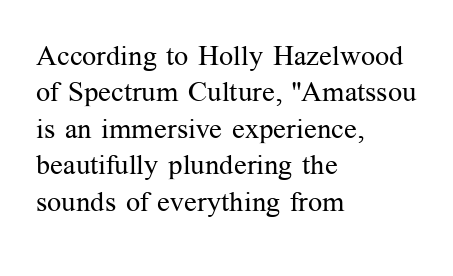
Q: Is the text bold? A: No.
Q: Is the text italic (slanted)? A: No, it is upright.
Q: Is the typeface a serif or a sans-serif typeface? A: Serif.
Q: Is the text underlined? A: No.
Q: How is the paragraph aligned? A: Left-aligned.
Q: Is the spacing between letters normal or unusually wide? A: Normal.
Q: Is the spacing between lines tight, normal or loose? A: Normal.
Q: Width (condensed, normal, or wide)? A: Normal.
Q: Stroke contrast? A: Medium.
Q: x-height? A: Medium.
Q: Monospaced? A: No.
